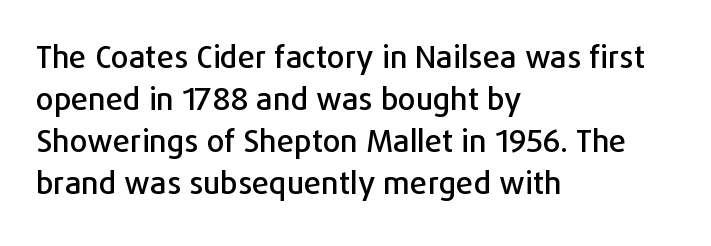
The image shows 31 px sans-serif type, upright; set left-aligned, normal line spacing (1.35x), normal letter spacing, not underlined; low stroke contrast and a medium x-height.
